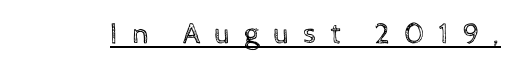
Weight class: somewhere from thin through regular. Here the designer chose a conventional face with non-uniform glyph widths. You could only call the tracking loose — the letters float apart. No italicization has been applied; the sample stays upright. Has an underline been added? It has.
